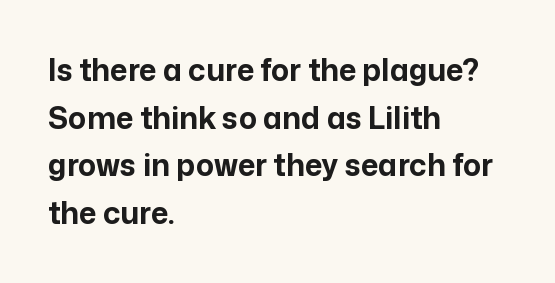
Q: Is the text bold? A: Yes.
Q: Is the text italic (slanted)? A: No, it is upright.
Q: Is the typeface a serif or a sans-serif typeface? A: Sans-serif.
Q: Is the text underlined? A: No.
Q: How is the paragraph aligned? A: Left-aligned.
Q: Is the spacing between letters normal or unusually wide? A: Normal.
Q: Is the spacing between lines tight, normal or loose? A: Normal.
Q: Width (condensed, normal, or wide)? A: Normal.
Q: Stroke contrast? A: Low.
Q: x-height? A: Medium.
Q: Monospaced? A: No.
